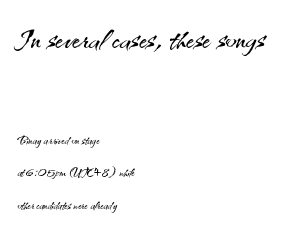
Q: Is the text bold? A: No.
Q: Is the text italic (slanted)? A: Yes.
Q: Is the typeface a serif or a sans-serif typeface? A: Sans-serif.
Q: Is the text underlined? A: No.
Q: How is the paragraph aligned? A: Left-aligned.
Q: Is the spacing between letters normal or unusually wide? A: Normal.
Q: Is the spacing between lines tight, normal or loose? A: Loose.
Q: Which block of text is set in a larger size, the first (top) or the second (bottom)? A: The first (top) one.
Q: Width (condensed, normal, or wide)? A: Normal.
Q: Stroke contrast? A: Medium.
Q: x-height? A: Small.
Q: Monospaced? A: No.
